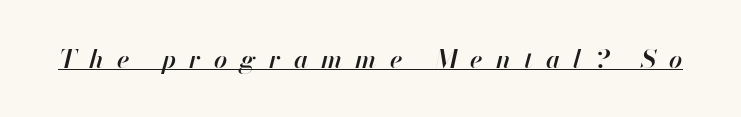
The letters are spread apart with noticeably loose tracking. Is the type bold? Partly — it's a semibold, heavier than regular but not fully bold. Slant detected: the letters are inclined. Somebody hit Ctrl+U on this one — the words are underlined.
